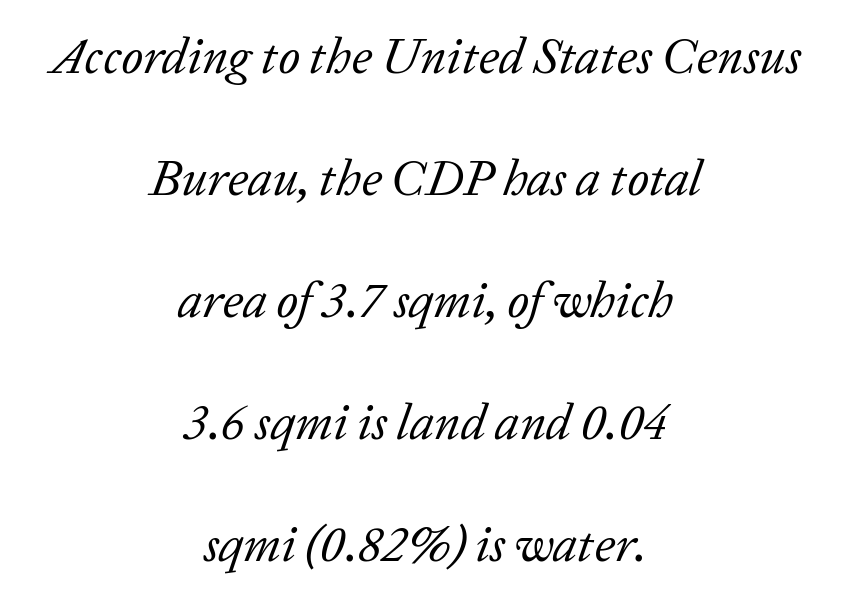
Little horizontal feet cap the strokes, marking this as serif type. A typesetter would mark this as italic. You could not count columns in this text — the font is proportionally spaced. These lines keep a tight, regular rhythm from letter to letter. Every row of glyphs is offset so its center matches the block's center.
